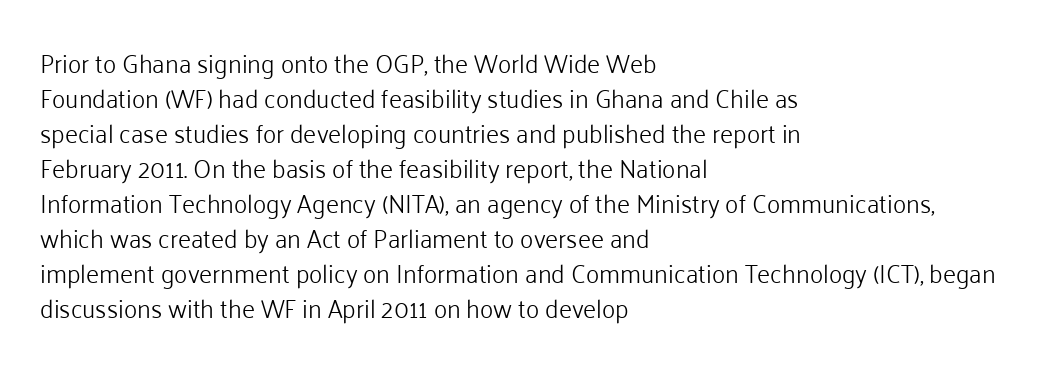
{"italic": "no", "bold": "no", "underline": "no", "align": "left", "line_spacing": "normal", "line_spacing_ratio": 1.4, "letter_spacing": "normal", "letter_spacing_em": 0.0, "glyph_px": 25}
